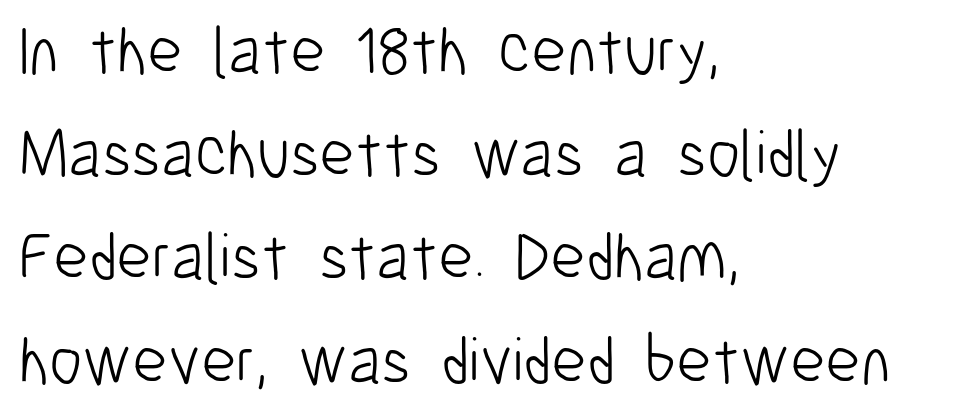
The image shows 67 px light, condensed sans-serif type, upright; set left-aligned, normal line spacing (1.54x), normal letter spacing, not underlined; low stroke contrast and a medium x-height.
